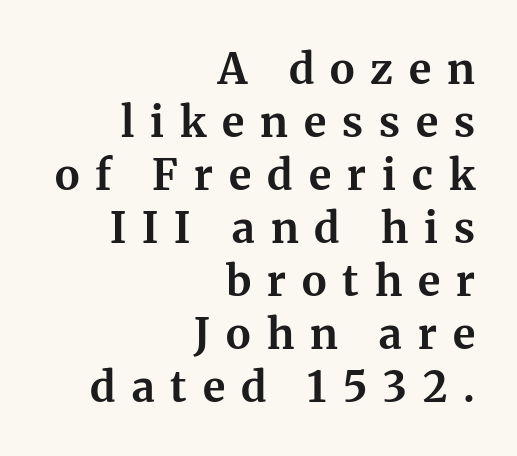
The area under the type is left untouched. Plenty of ink on the page — the face is bold. What stands out about the letter spacing? Its width — letters are far apart. These lines are composed in type with serifs. If you drew a line through each stem, it would be perfectly vertical.
